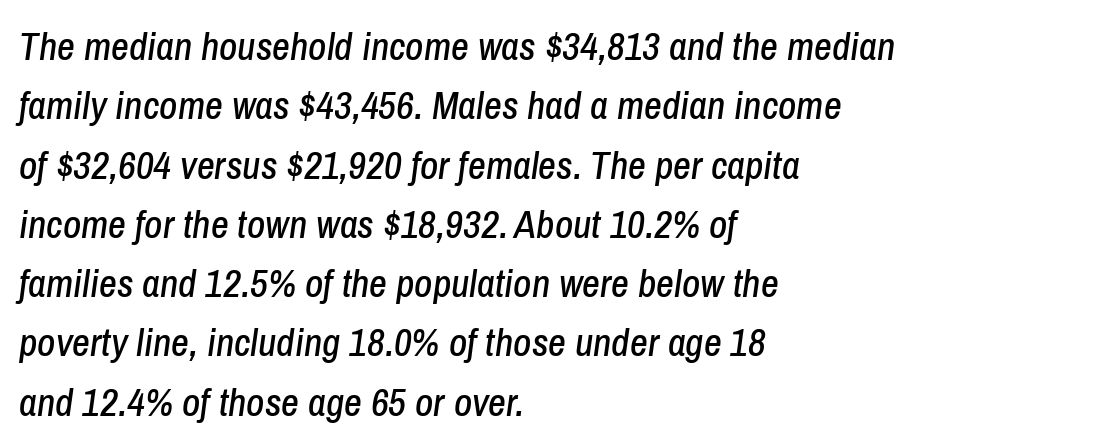
The image shows 39 px condensed type, italic (leaning right); set left-aligned, normal line spacing (1.52x), normal letter spacing, not underlined; low stroke contrast and a medium x-height.
